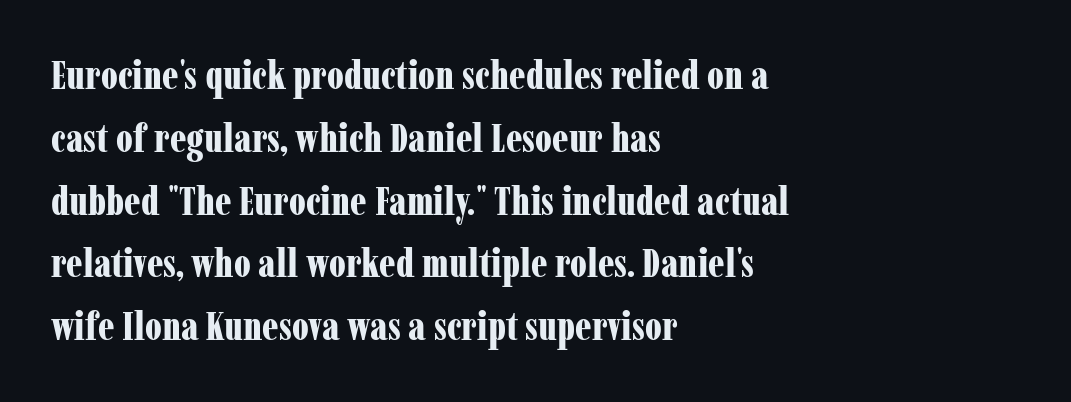
Small tapered or slab feet sit at the stroke ends, so this counts as serif. The rendering uses a moderate line-height, typical for paragraphs. Italic: no, the glyphs are upright roman. Line starts are locked; line ends wander.
